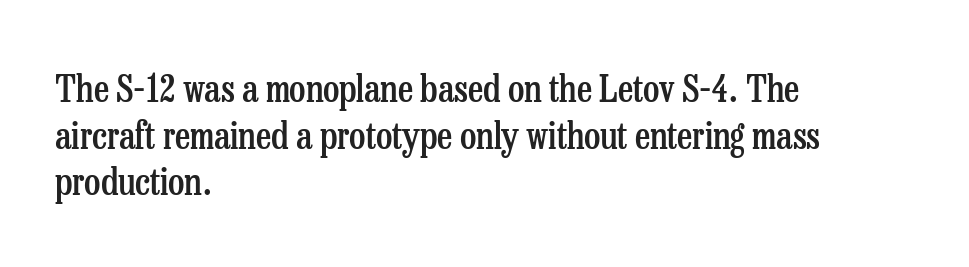
The image shows 37 px semibold, condensed serif type, upright; set left-aligned, normal line spacing (1.26x), normal letter spacing, not underlined; low stroke contrast and a medium x-height.
